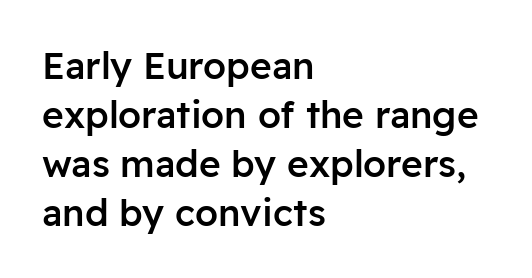
The image shows 37 px semibold sans-serif type, upright; set left-aligned, normal line spacing (1.32x), normal letter spacing, not underlined; low stroke contrast and a medium x-height.
